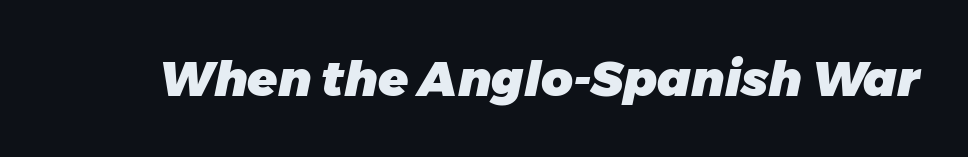
The image shows 49 px heavy type, italic (leaning right); set normal letter spacing, not underlined; low stroke contrast and a medium x-height.
